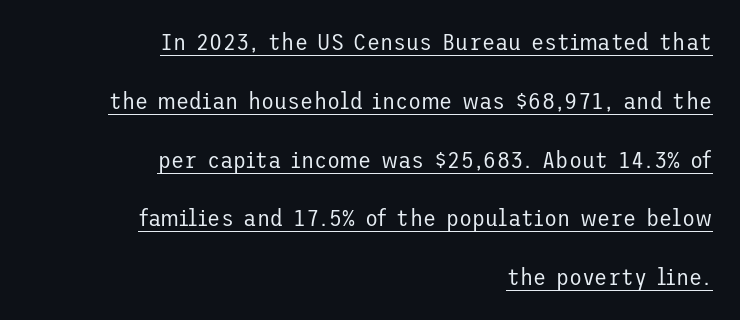
Q: Is the text bold? A: No.
Q: Is the text italic (slanted)? A: No, it is upright.
Q: Is the text underlined? A: Yes.
Q: How is the paragraph aligned? A: Right-aligned.
Q: Is the spacing between letters normal or unusually wide? A: Normal.
Q: Is the spacing between lines tight, normal or loose? A: Loose.
